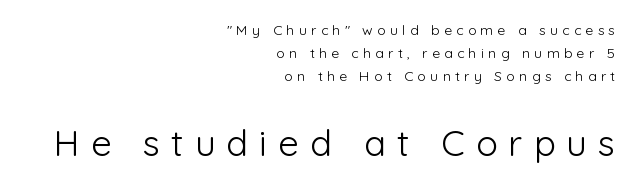
Q: Is the text bold? A: No.
Q: Is the text italic (slanted)? A: No, it is upright.
Q: Is the typeface a serif or a sans-serif typeface? A: Sans-serif.
Q: Is the text underlined? A: No.
Q: How is the paragraph aligned? A: Right-aligned.
Q: Is the spacing between letters normal or unusually wide? A: Unusually wide.
Q: Is the spacing between lines tight, normal or loose? A: Normal.
Q: Which block of text is set in a larger size, the first (top) or the second (bottom)? A: The second (bottom) one.
Q: Width (condensed, normal, or wide)? A: Normal.
Q: Stroke contrast? A: Low.
Q: x-height? A: Medium.
Q: Monospaced? A: No.
